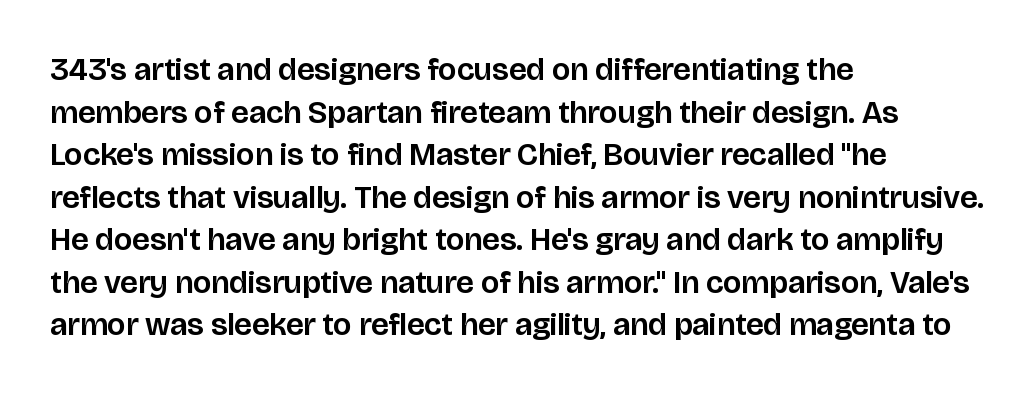
The space between consecutive lines is moderate. Serifs: no, the terminals of the letterforms are clean. When letters stand straight like this, we call the style roman or upright. The specimen omits any rule beneath the text block's lines.
